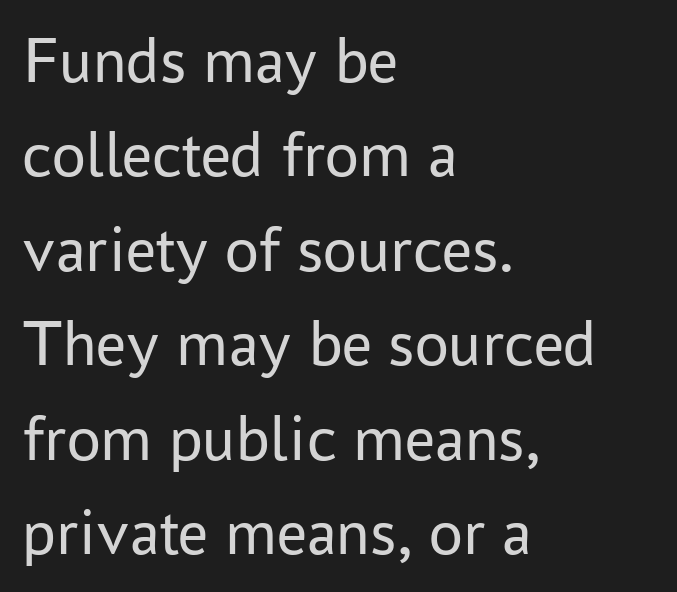
The image shows 67 px regular-weight sans-serif type, upright; set left-aligned, normal line spacing (1.41x), normal letter spacing, not underlined; low stroke contrast and a medium x-height.
